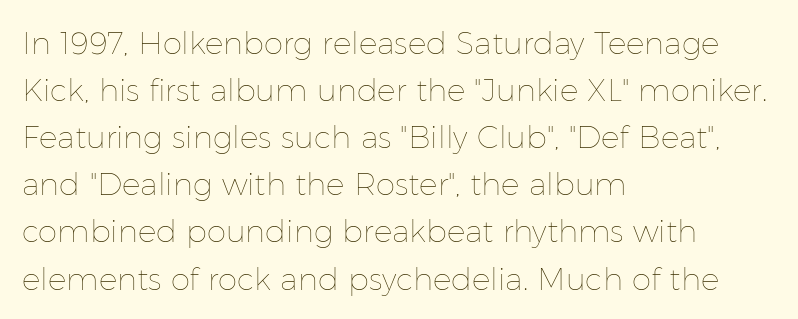
{"italic": "no", "bold": "no", "weight": "thin", "width": "normal", "stroke_contrast": "low", "x_height": "medium", "monospaced": "no", "underline": "no", "align": "left", "line_spacing": "normal", "line_spacing_ratio": 1.52, "letter_spacing": "normal", "letter_spacing_em": 0.0, "glyph_px": 31}
